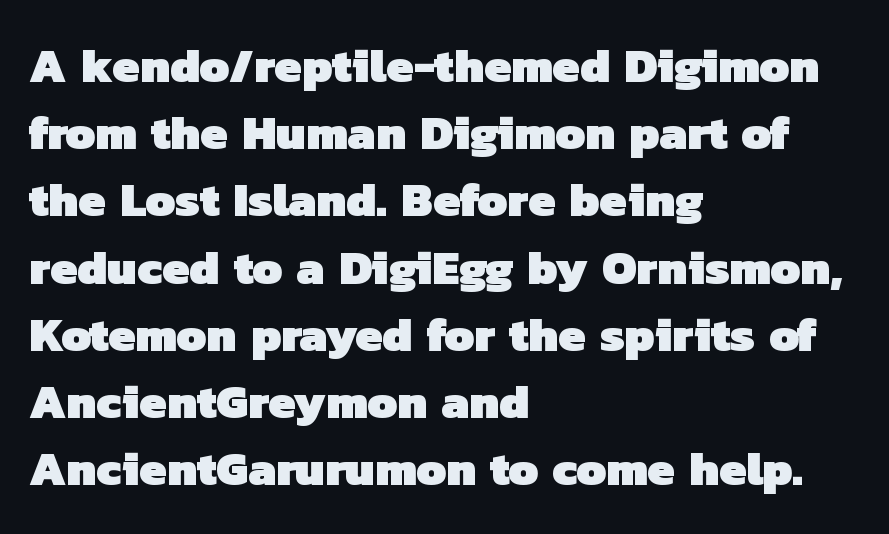
{"serif": "no", "bold": "yes", "weight": "heavy", "width": "normal", "stroke_contrast": "low", "x_height": "medium", "monospaced": "no", "underline": "no", "align": "left", "line_spacing": "normal", "line_spacing_ratio": 1.4, "letter_spacing": "normal", "letter_spacing_em": 0.0, "glyph_px": 48}
